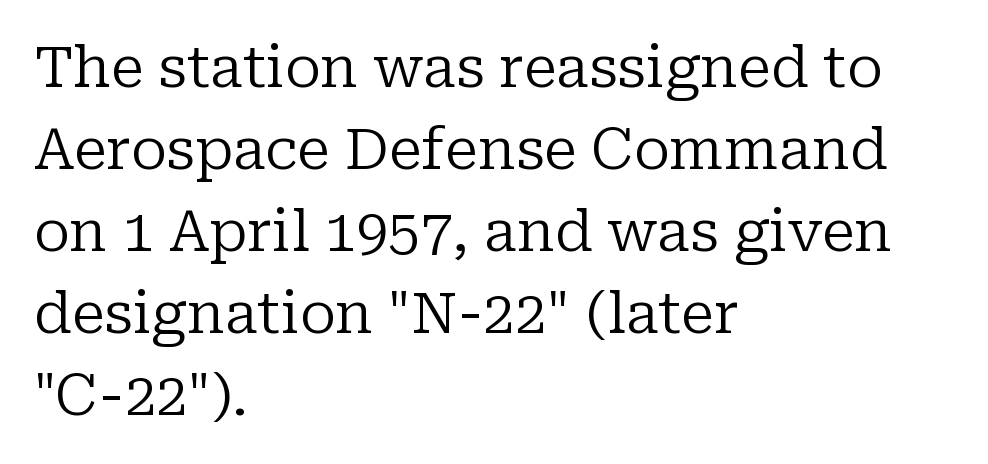
Q: Is the text bold? A: No.
Q: Is the text italic (slanted)? A: No, it is upright.
Q: Is the typeface a serif or a sans-serif typeface? A: Serif.
Q: Is the text underlined? A: No.
Q: How is the paragraph aligned? A: Left-aligned.
Q: Is the spacing between letters normal or unusually wide? A: Normal.
Q: Is the spacing between lines tight, normal or loose? A: Normal.
Q: Width (condensed, normal, or wide)? A: Normal.
Q: Stroke contrast? A: Low.
Q: x-height? A: Medium.
Q: Monospaced? A: No.
